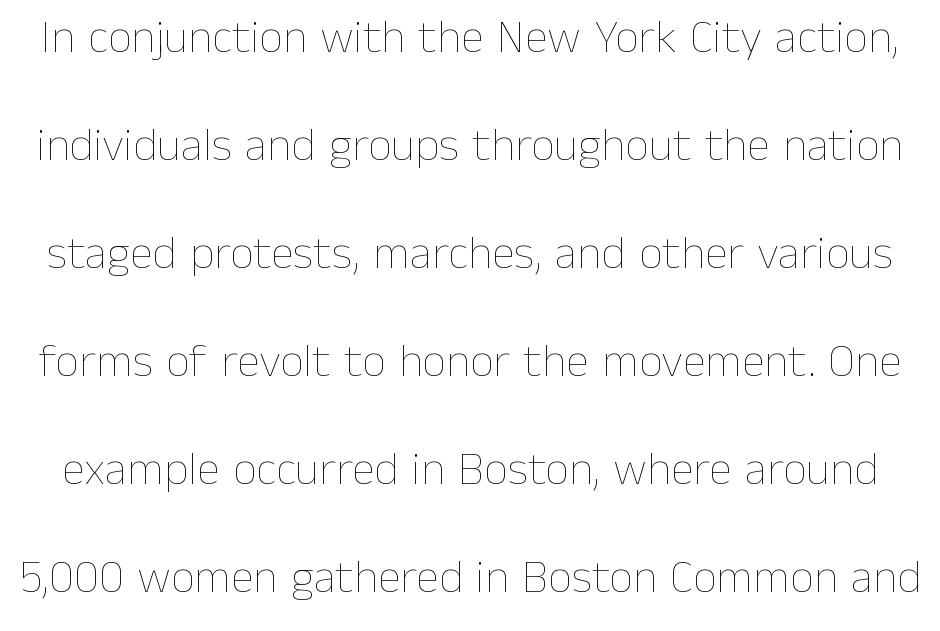
Q: Is the text bold? A: No.
Q: Is the text italic (slanted)? A: No, it is upright.
Q: Is the text underlined? A: No.
Q: Is the spacing between letters normal or unusually wide? A: Normal.
Q: Is the spacing between lines tight, normal or loose? A: Loose.
Q: Width (condensed, normal, or wide)? A: Normal.
Q: Stroke contrast? A: Low.
Q: x-height? A: Medium.
Q: Monospaced? A: No.
